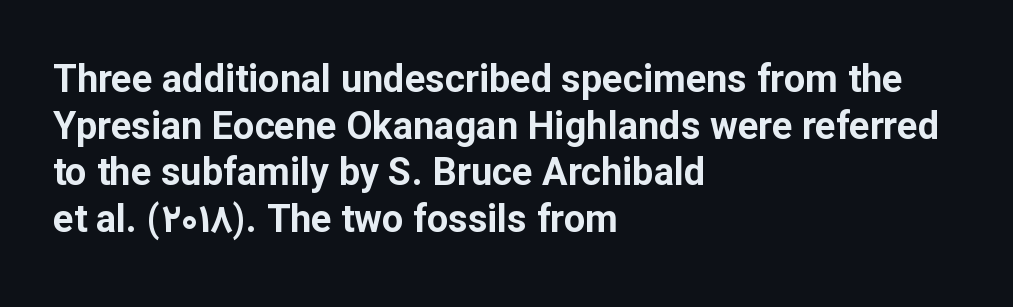
The image shows 38 px bold sans-serif type, upright; set left-aligned, line spacing 1.23x, normal letter spacing, not underlined; low stroke contrast and a medium x-height.
